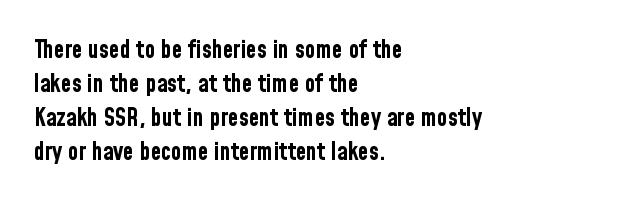
The image shows 24 px bold type, upright; set left-aligned, normal line spacing (1.41x), normal letter spacing, not underlined.
